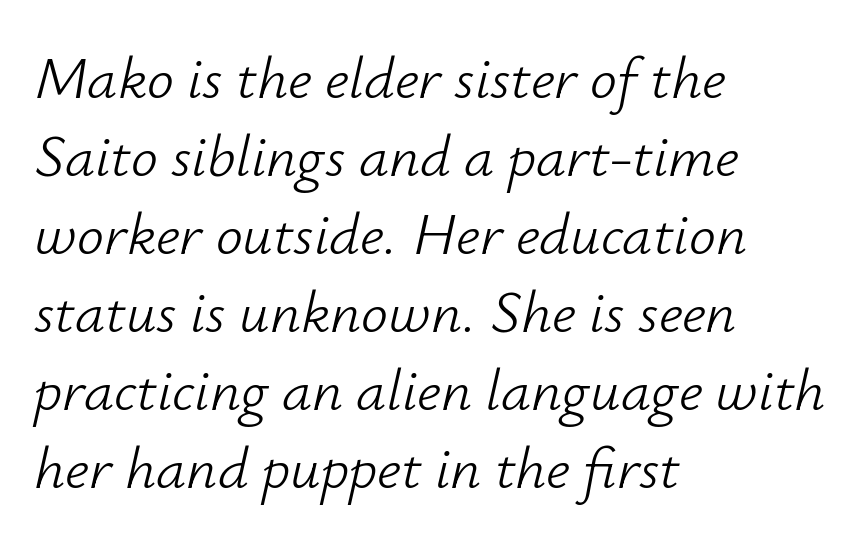
{"italic": "yes", "lean": "right", "slant_degrees": 12, "bold": "no", "weight": "light", "width": "normal", "stroke_contrast": "low", "x_height": "small", "monospaced": "no", "underline": "no", "align": "left", "line_spacing": "normal", "line_spacing_ratio": 1.3, "letter_spacing": "normal", "letter_spacing_em": 0.0, "glyph_px": 60}
